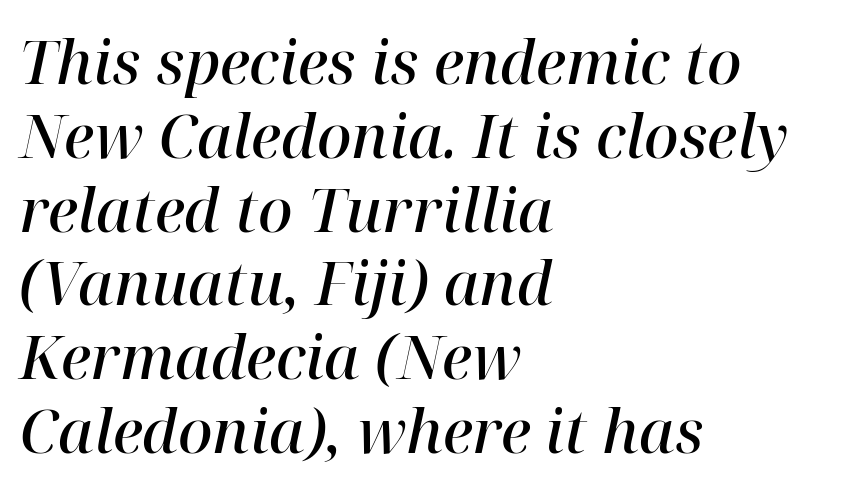
Q: Is the text bold? A: Semi-bold.
Q: Is the text italic (slanted)? A: Yes, it leans right by about 12 degrees.
Q: Is the typeface a serif or a sans-serif typeface? A: Serif.
Q: Is the text underlined? A: No.
Q: How is the paragraph aligned? A: Left-aligned.
Q: Is the spacing between letters normal or unusually wide? A: Normal.
Q: Width (condensed, normal, or wide)? A: Normal.
Q: Stroke contrast? A: High.
Q: x-height? A: Medium.
Q: Monospaced? A: No.
